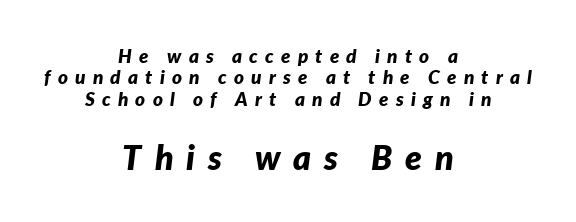
{"italic": "yes", "lean": "right", "slant_degrees": 7, "bold": "yes", "weight": "bold", "width": "normal", "stroke_contrast": "low", "x_height": "medium", "monospaced": "no", "underline": "no", "align": "center", "line_spacing": "tight", "line_spacing_ratio": 1.13, "letter_spacing": "wide", "letter_spacing_em": 0.38, "larger_block": "second", "size_ratio": 1.79, "glyph_px": 34}
